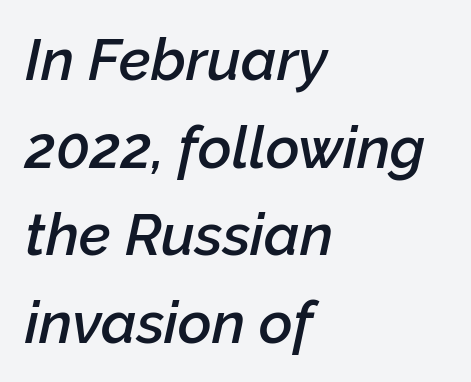
Q: Is the text bold? A: Semi-bold.
Q: Is the text italic (slanted)? A: Yes, it leans right by about 12 degrees.
Q: Is the text underlined? A: No.
Q: How is the paragraph aligned? A: Left-aligned.
Q: Is the spacing between letters normal or unusually wide? A: Normal.
Q: Is the spacing between lines tight, normal or loose? A: Normal.
Q: Width (condensed, normal, or wide)? A: Normal.
Q: Stroke contrast? A: Low.
Q: x-height? A: Medium.
Q: Monospaced? A: No.
